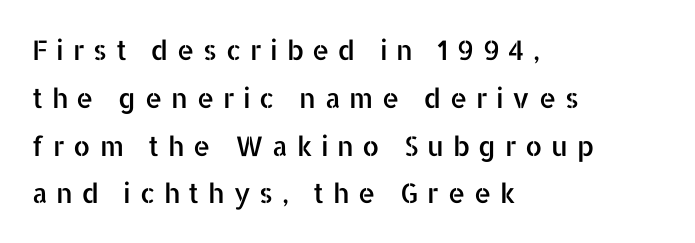
The image shows 27 px text type, upright; set left-aligned, line spacing 1.77x, unusually wide letter spacing (+0.32 em), not underlined.
